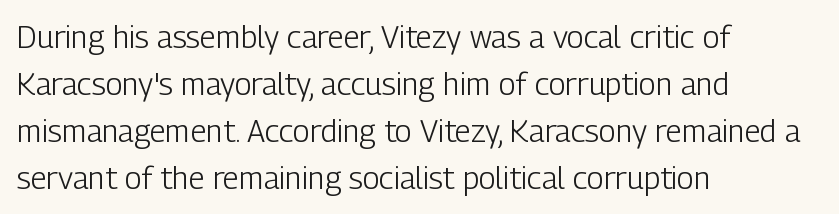
{"serif": "no", "italic": "no", "bold": "no", "weight": "light", "width": "condensed", "stroke_contrast": "low", "x_height": "medium", "monospaced": "no", "underline": "no", "align": "left", "line_spacing": "normal", "line_spacing_ratio": 1.52, "letter_spacing": "normal", "letter_spacing_em": 0.0, "glyph_px": 31}
